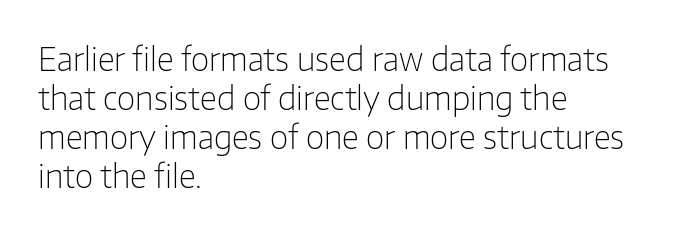
{"serif": "no", "italic": "no", "bold": "no", "weight": "light", "width": "normal", "stroke_contrast": "low", "x_height": "medium", "monospaced": "no", "underline": "no", "align": "left", "line_spacing_ratio": 1.22, "letter_spacing": "normal", "letter_spacing_em": 0.0, "glyph_px": 32}
